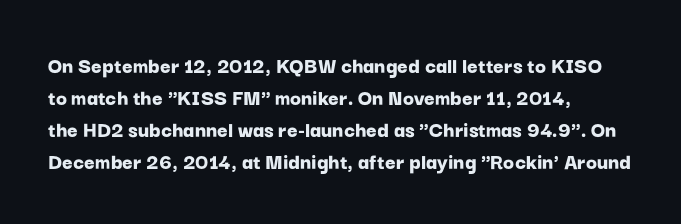
{"italic": "no", "bold": "yes", "underline": "no", "align": "left", "line_spacing": "normal", "line_spacing_ratio": 1.39, "letter_spacing": "normal", "letter_spacing_em": 0.0, "glyph_px": 23}
